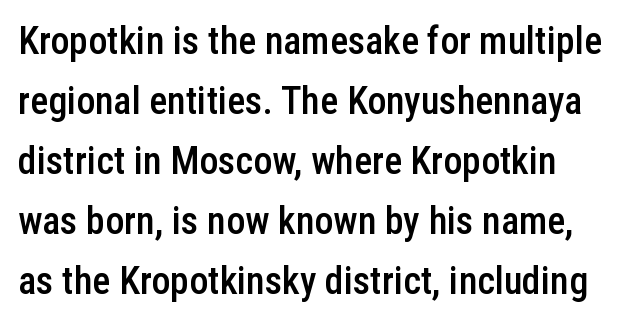
{"serif": "no", "italic": "no", "bold": "semi", "weight": "semibold", "width": "condensed", "stroke_contrast": "low", "x_height": "medium", "monospaced": "no", "underline": "no", "line_spacing": "normal", "line_spacing_ratio": 1.58, "letter_spacing": "normal", "letter_spacing_em": 0.0, "glyph_px": 38}
